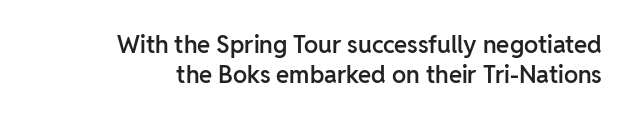
The image shows 24 px text type, upright; set right-aligned, line spacing 1.23x, normal letter spacing, not underlined.
